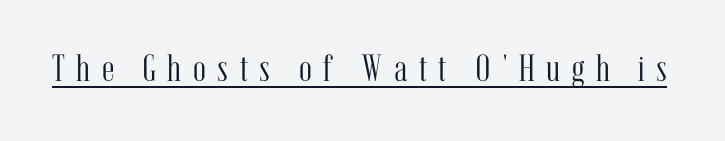
{"serif": "yes", "italic": "no", "bold": "no", "weight": "light", "width": "condensed", "stroke_contrast": "medium", "x_height": "medium", "monospaced": "no", "underline": "yes", "letter_spacing": "wide", "letter_spacing_em": 0.3, "glyph_px": 38}
